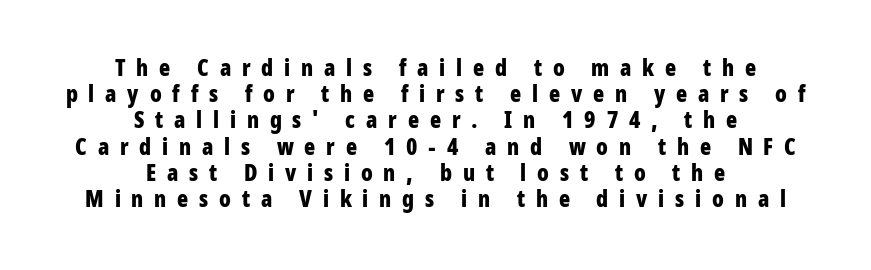
The image shows 23 px bold type, upright; set centered, tight line spacing (1.14x), unusually wide letter spacing (+0.47 em), not underlined.
